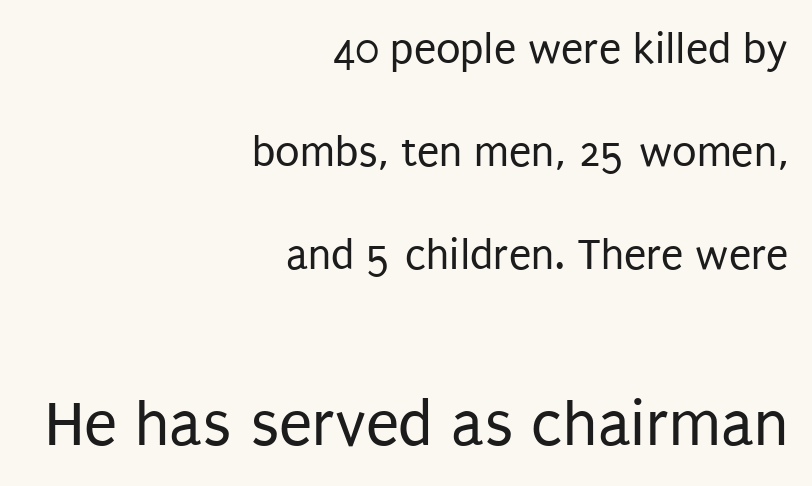
You can tell it's not italic because the verticals are truly vertical. The designer went with a sans here, leaving each stem footless. Nothing unusual about the tracking: characters are spaced as the font intends. Here the designer chose a conventional face with non-uniform glyph widths.
